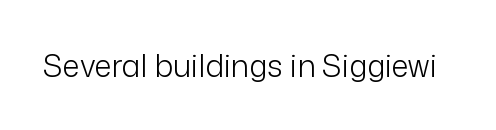
The image shows 31 px light sans-serif type, upright; set normal letter spacing, not underlined; low stroke contrast and a medium x-height.
